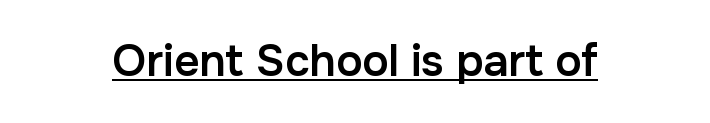
Notice how a bar underscores the lettering throughout. These lines are composed in type without serifs. Unlike italic type, these characters show no tilt at all. Bold? Not quite — semibold, heavier than regular but stopping short. The type is set solid horizontally, with unmodified tracking. The letters advance in unequal steps, a hallmark of proportional type.
